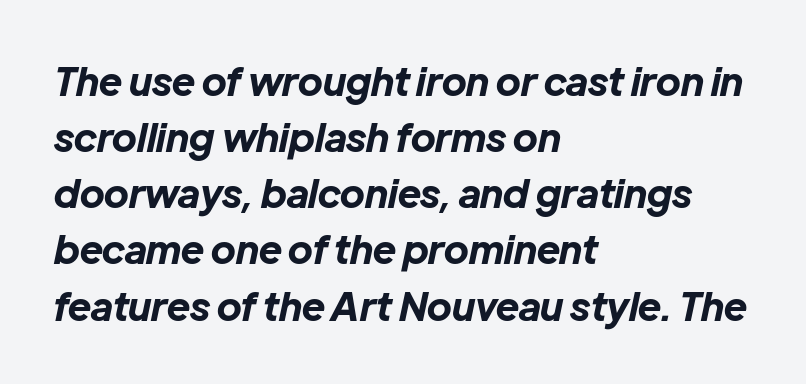
The image shows 39 px bold type, italic (leaning right); set left-aligned, normal line spacing (1.44x), normal letter spacing, not underlined; low stroke contrast and a medium x-height.
